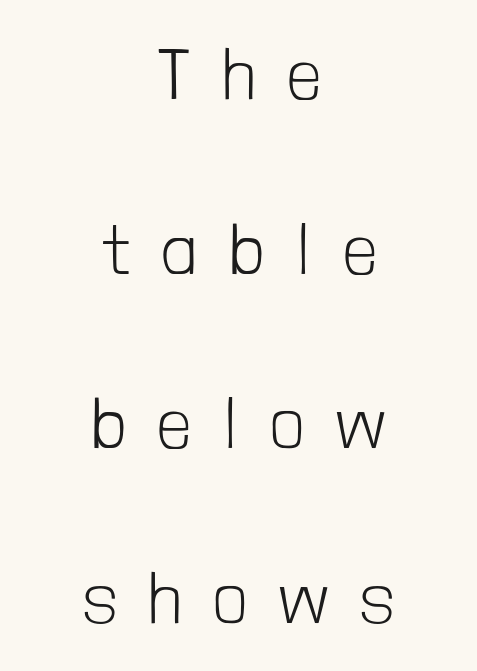
You can tell from the bare stems that sans-serif type was used. Stroke thickness stays within the range of a standard reading face or lighter. Leftover space on each line is divided equally before and after the words. Summary of vertical rhythm: relaxed, with wide interline spacing.
